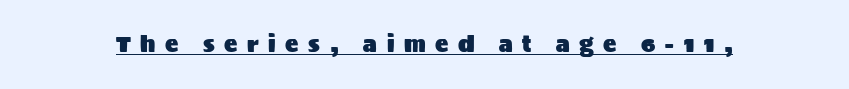
The image shows 22 px text type, upright; set unusually wide letter spacing (+0.43 em), underlined.
